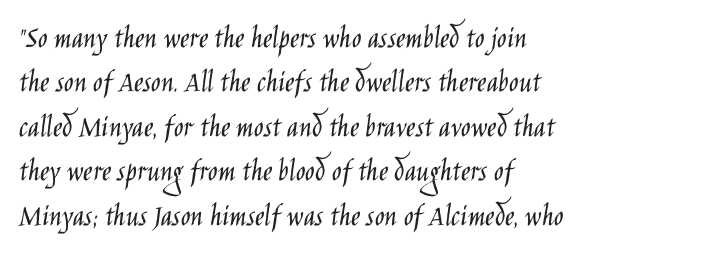
Spacing verdict: proportional, widths tailored to each character. The area under the type is left untouched. Serif or sans? Sans — the stroke terminals are bare. The letterforms sit shoulder to shoulder at normal distance. Line starts are locked; line ends wander.
